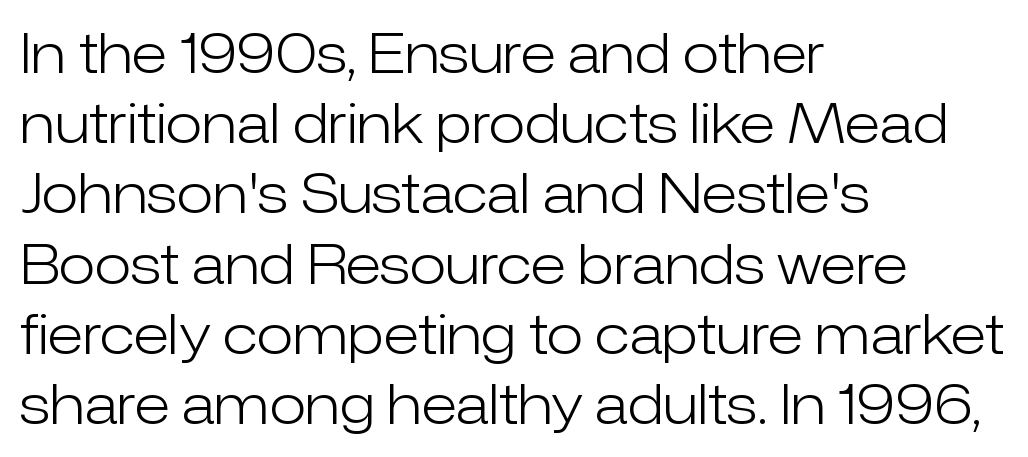
Q: Is the text bold? A: No.
Q: Is the text italic (slanted)? A: No, it is upright.
Q: Is the typeface a serif or a sans-serif typeface? A: Sans-serif.
Q: Is the text underlined? A: No.
Q: How is the paragraph aligned? A: Left-aligned.
Q: Is the spacing between letters normal or unusually wide? A: Normal.
Q: Is the spacing between lines tight, normal or loose? A: Normal.
Q: Width (condensed, normal, or wide)? A: Normal.
Q: Stroke contrast? A: Low.
Q: x-height? A: Medium.
Q: Monospaced? A: No.
